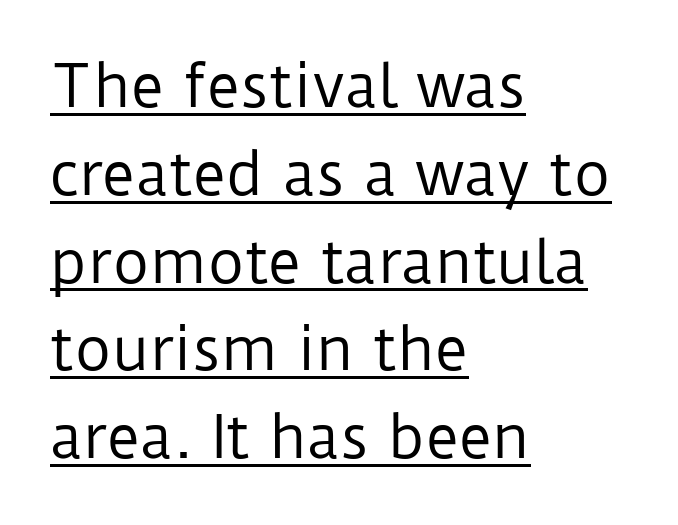
The image shows 57 px regular-weight sans-serif type, upright; set left-aligned, normal line spacing (1.54x), normal letter spacing, underlined; low stroke contrast and a medium x-height.
